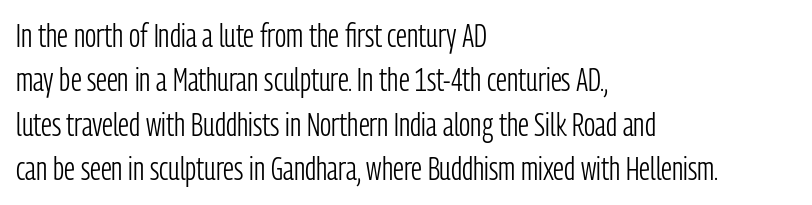
The image shows 32 px light, condensed sans-serif type, upright; set left-aligned, normal line spacing (1.39x), normal letter spacing, not underlined; low stroke contrast and a medium x-height.
